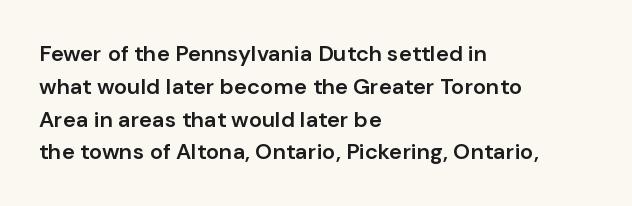
Q: Is the text bold? A: Semi-bold.
Q: Is the text italic (slanted)? A: No, it is upright.
Q: Is the text underlined? A: No.
Q: How is the paragraph aligned? A: Left-aligned.
Q: Is the spacing between letters normal or unusually wide? A: Normal.
Q: Is the spacing between lines tight, normal or loose? A: Normal.
